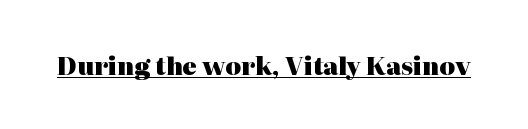
Q: Is the text bold? A: Yes.
Q: Is the text italic (slanted)? A: No, it is upright.
Q: Is the text underlined? A: Yes.
Q: Is the spacing between letters normal or unusually wide? A: Normal.
